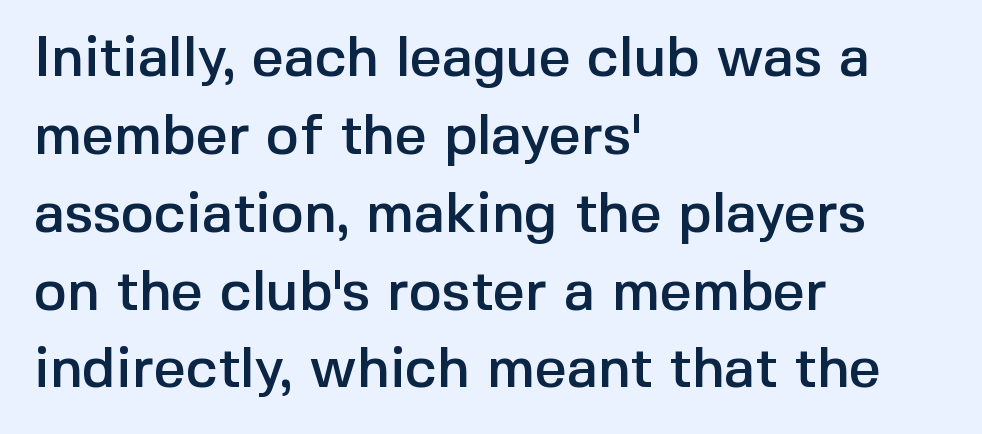
The image shows 56 px sans-serif type, upright; set left-aligned, normal line spacing (1.39x), normal letter spacing, not underlined; a medium x-height.
